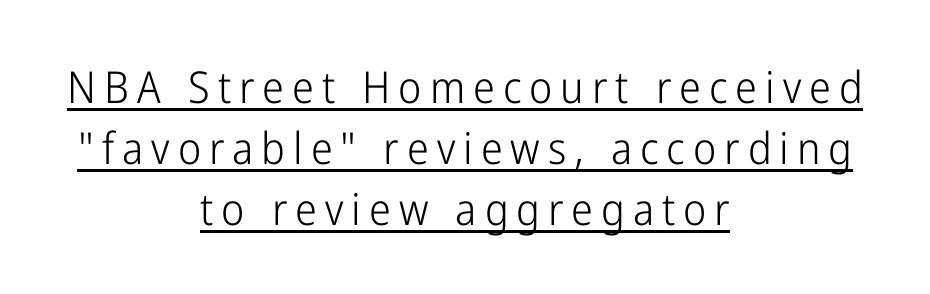
{"serif": "no", "italic": "no", "bold": "no", "weight": "light", "width": "condensed", "stroke_contrast": "low", "x_height": "medium", "monospaced": "no", "underline": "yes", "align": "center", "line_spacing": "normal", "line_spacing_ratio": 1.39, "glyph_px": 44}
